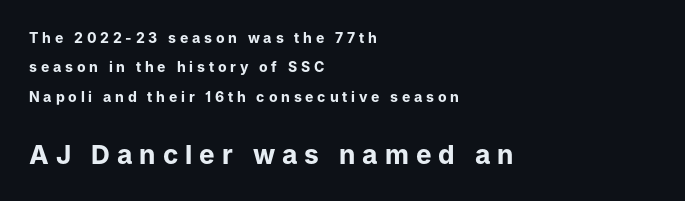
The image shows 26 px bold type, upright; set left-aligned, loose line spacing (2.1x), unusually wide letter spacing (+0.27 em), not underlined; the second (bottom) block is 1.86x larger.
